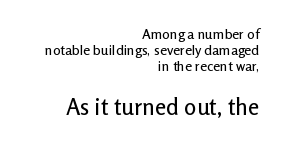
{"italic": "no", "underline": "no", "align": "right", "line_spacing": "tight", "line_spacing_ratio": 1.15, "letter_spacing": "normal", "letter_spacing_em": 0.0, "larger_block": "second", "size_ratio": 1.64, "glyph_px": 23}
